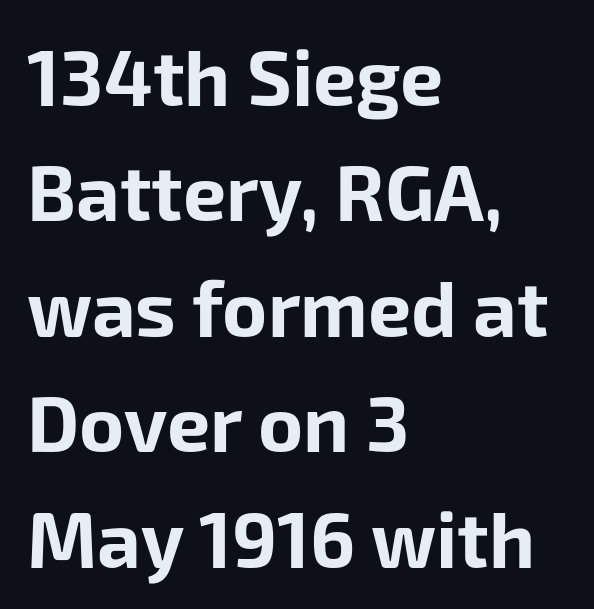
The image shows 77 px bold sans-serif type, upright; set left-aligned, normal line spacing (1.5x), normal letter spacing, not underlined; low stroke contrast and a medium x-height.
